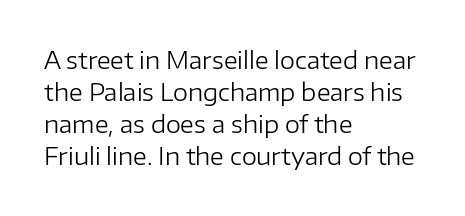
Q: Is the text bold? A: No.
Q: Is the text italic (slanted)? A: No, it is upright.
Q: Is the text underlined? A: No.
Q: How is the paragraph aligned? A: Left-aligned.
Q: Is the spacing between letters normal or unusually wide? A: Normal.
Q: Is the spacing between lines tight, normal or loose? A: Normal.
